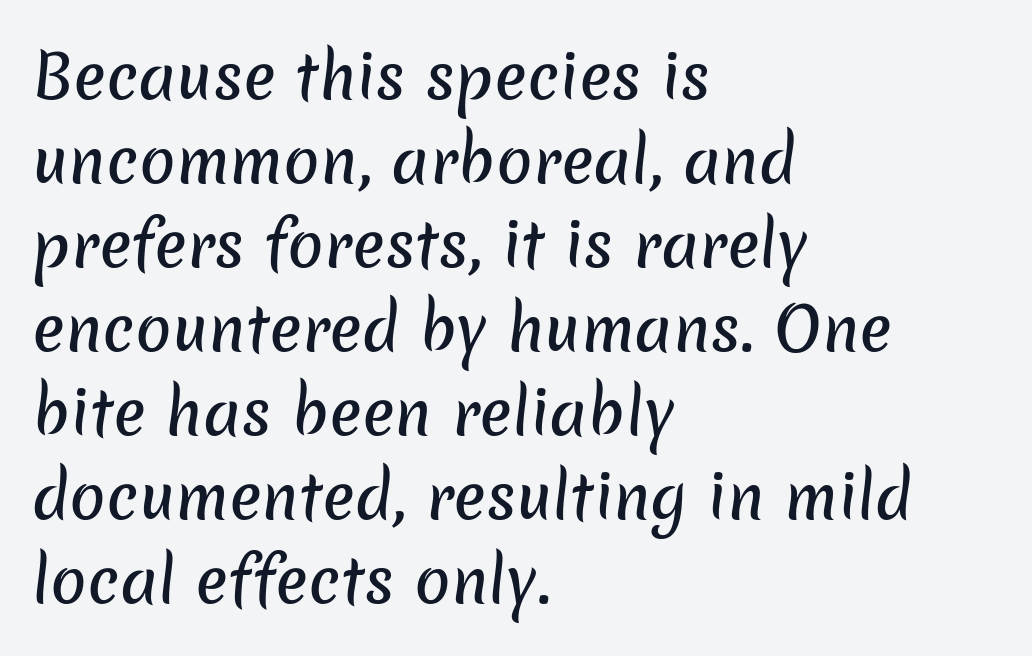
These lines are rendered in a variable-pitch font. Has an underline been added? It has not. The compositor pushed each line to the left boundary. What's the leading like? Ordinary, nothing unusual. Compared with typical body copy, the letter spacing here is the same. The designer went with a sans here, leaving each stem footless.
